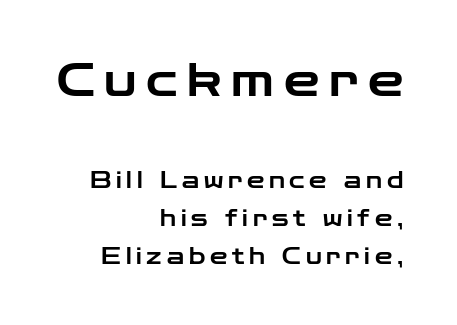
Font category for this specimen: sans-serif. Honestly, there is no underline to notice here at all. Proportional: the letters do not fall into vertical columns. Every row of glyphs terminates at an identical x-position on the right.
